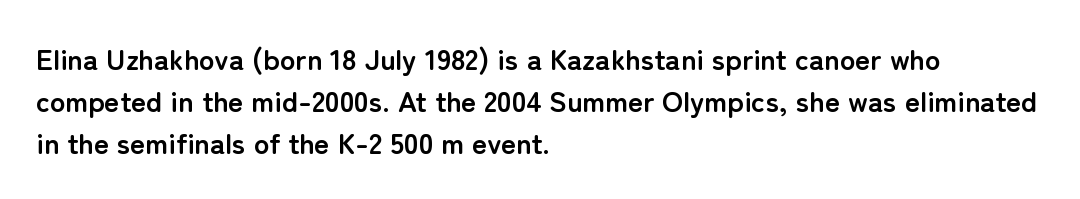
Q: Is the text bold? A: Yes.
Q: Is the text italic (slanted)? A: No, it is upright.
Q: Is the typeface a serif or a sans-serif typeface? A: Sans-serif.
Q: Is the text underlined? A: No.
Q: How is the paragraph aligned? A: Left-aligned.
Q: Is the spacing between letters normal or unusually wide? A: Normal.
Q: Is the spacing between lines tight, normal or loose? A: Normal.
Q: Width (condensed, normal, or wide)? A: Normal.
Q: Stroke contrast? A: Low.
Q: x-height? A: Medium.
Q: Monospaced? A: No.
